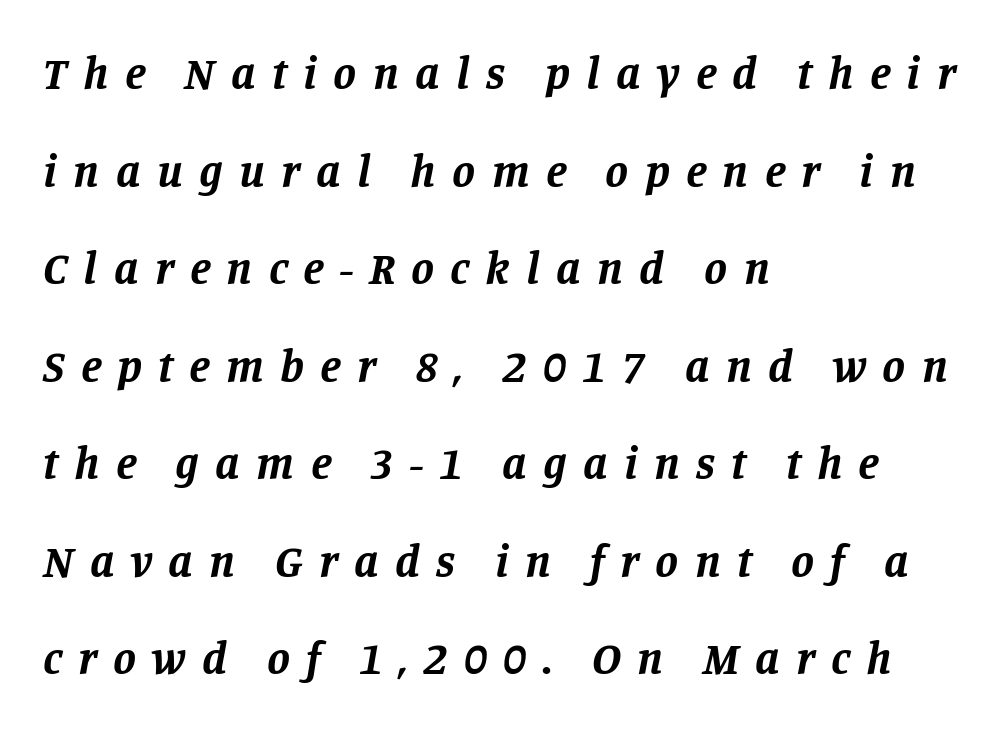
{"serif": "yes", "italic": "yes", "lean": "right", "slant_degrees": 11, "bold": "yes", "weight": "bold", "width": "normal", "stroke_contrast": "low", "x_height": "large", "monospaced": "no", "underline": "no", "align": "left", "line_spacing": "loose", "line_spacing_ratio": 2.12, "letter_spacing": "wide", "letter_spacing_em": 0.35, "glyph_px": 46}
